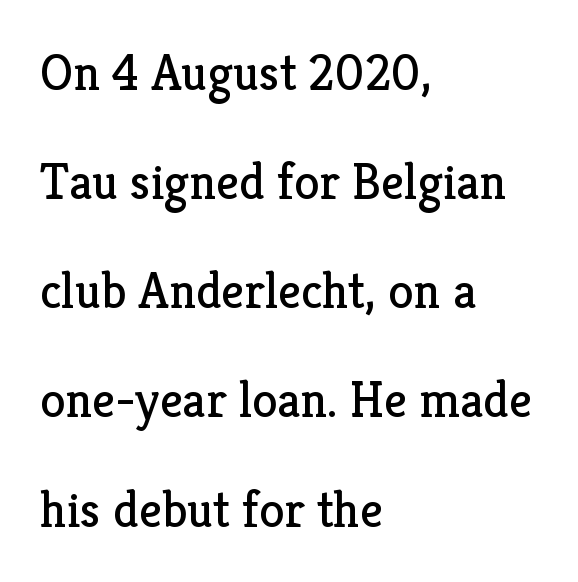
{"serif": "yes", "italic": "no", "bold": "no", "weight": "regular", "width": "normal", "stroke_contrast": "low", "x_height": "medium", "monospaced": "no", "underline": "no", "align": "left", "line_spacing": "loose", "line_spacing_ratio": 2.14, "letter_spacing": "normal", "letter_spacing_em": 0.0, "glyph_px": 51}
